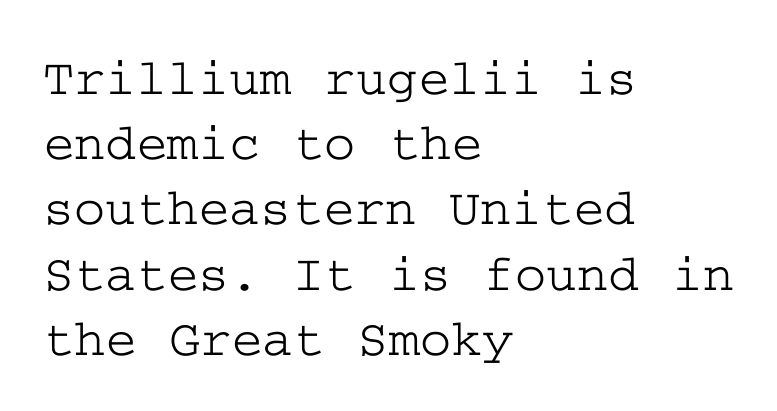
The type sits square on the baseline with zero lean. Words appear dense and cohesive because spacing is normal. Every row of glyphs begins at an identical x-position on the left. The space directly below the letters is spotless. The rendering shows small feet on the letterforms — a serif design.
